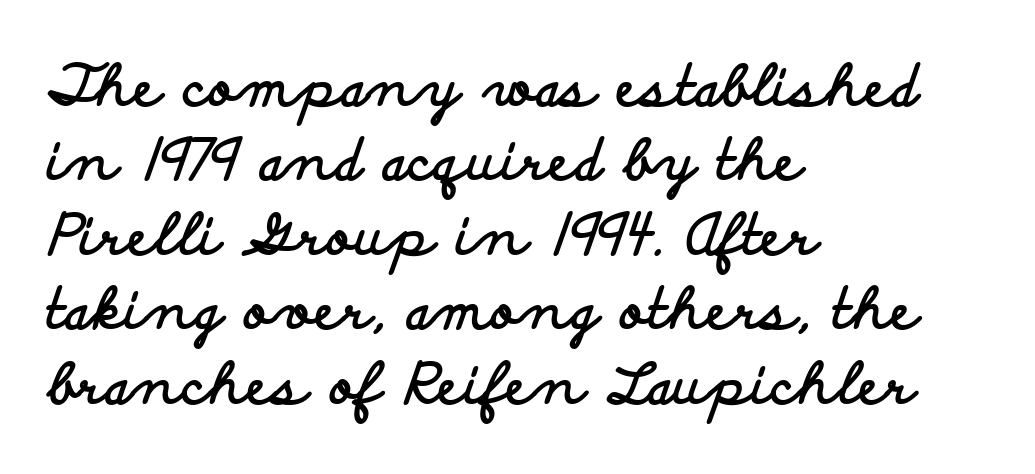
Q: Is the text bold? A: Yes.
Q: Is the text italic (slanted)? A: Yes.
Q: Is the typeface a serif or a sans-serif typeface? A: Sans-serif.
Q: Is the text underlined? A: No.
Q: How is the paragraph aligned? A: Left-aligned.
Q: Is the spacing between letters normal or unusually wide? A: Normal.
Q: Is the spacing between lines tight, normal or loose? A: Normal.
Q: Width (condensed, normal, or wide)? A: Wide.
Q: Stroke contrast? A: Low.
Q: x-height? A: Small.
Q: Monospaced? A: No.
